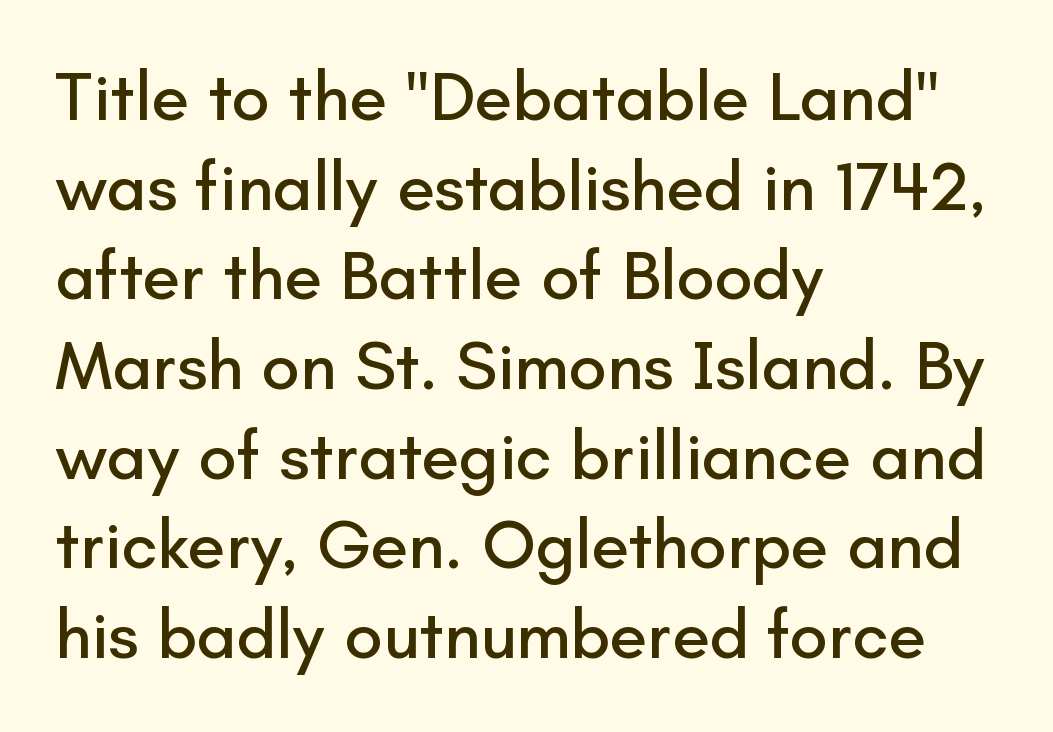
{"serif": "no", "italic": "no", "width": "normal", "stroke_contrast": "low", "x_height": "small", "monospaced": "no", "underline": "no", "align": "left", "line_spacing": "normal", "line_spacing_ratio": 1.3, "letter_spacing": "normal", "letter_spacing_em": 0.0, "glyph_px": 69}
